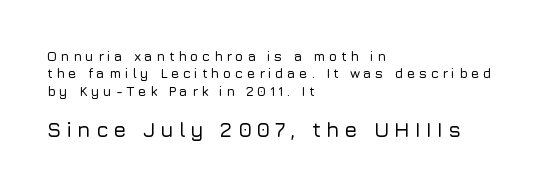
Compared with typical body copy, the letter spacing here is much looser. Visually the block forms a straight wall on the left and a jagged coastline on the right. The space beneath each line is pristine and unruled. You can tell it's not italic because the verticals are truly vertical. The designer gave the closing block more size than the opening block.
